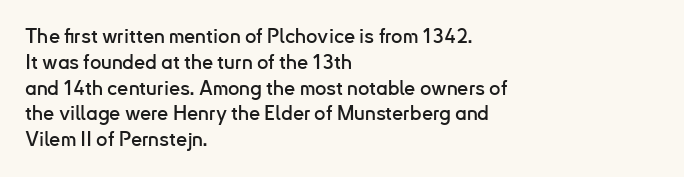
Is there any slant? The stems are plumb. Clear beneath every line of the passage. Nobody touched the tracking dial on this one. Line beginnings align vertically; line endings do not. One glance says typical: line gaps are just what's usual.
